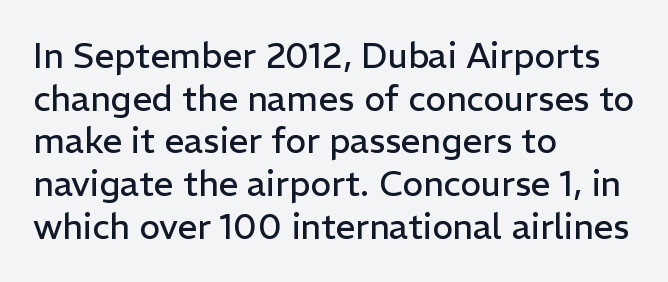
{"serif": "no", "italic": "no", "bold": "no", "weight": "regular", "width": "normal", "stroke_contrast": "low", "x_height": "medium", "monospaced": "no", "underline": "no", "align": "left", "line_spacing_ratio": 1.22, "letter_spacing": "normal", "letter_spacing_em": 0.0, "glyph_px": 35}
